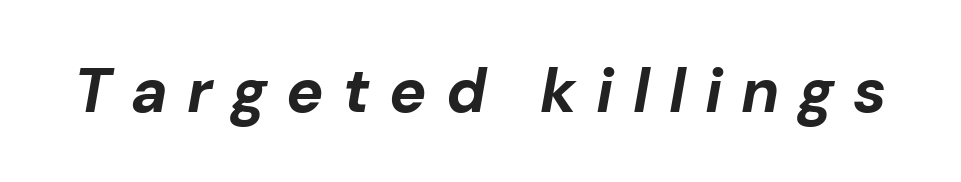
Short note: letters widely spaced. The rendering uses a bold face; every stroke is thick and dark. A typesetter would call this proportional, since set widths differ per character. These lines were composed using italics. Plain, unruled lines of type.
